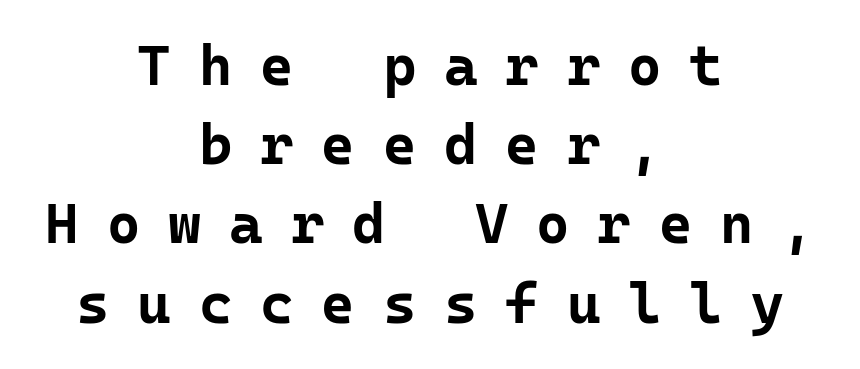
Q: Is the text bold? A: Yes.
Q: Is the text italic (slanted)? A: No, it is upright.
Q: Is the typeface a serif or a sans-serif typeface? A: Sans-serif.
Q: Is the text underlined? A: No.
Q: How is the paragraph aligned? A: Centered.
Q: Is the spacing between letters normal or unusually wide? A: Unusually wide.
Q: Is the spacing between lines tight, normal or loose? A: Normal.
Q: Width (condensed, normal, or wide)? A: Normal.
Q: Stroke contrast? A: Low.
Q: x-height? A: Medium.
Q: Monospaced? A: Yes.
